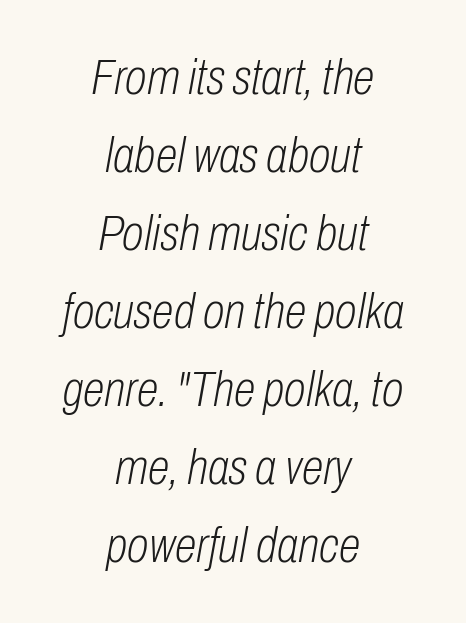
{"italic": "yes", "lean": "right", "slant_degrees": 10, "bold": "no", "weight": "light", "width": "condensed", "stroke_contrast": "low", "x_height": "medium", "monospaced": "no", "underline": "no", "align": "center", "line_spacing": "normal", "line_spacing_ratio": 1.56, "letter_spacing": "normal", "letter_spacing_em": 0.0, "glyph_px": 50}
